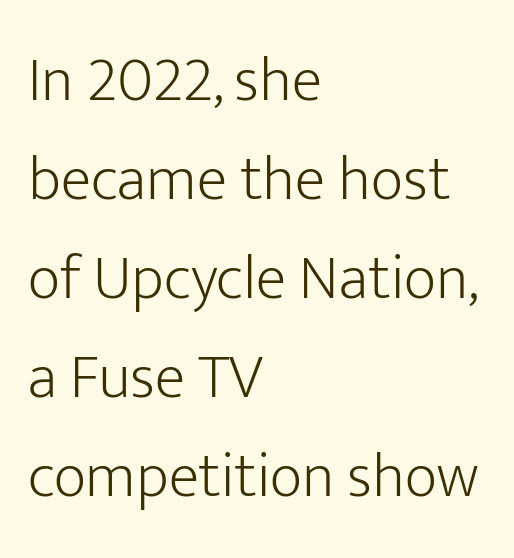
{"serif": "no", "italic": "no", "bold": "no", "weight": "light", "width": "normal", "stroke_contrast": "low", "x_height": "medium", "monospaced": "no", "underline": "no", "align": "left", "line_spacing": "normal", "line_spacing_ratio": 1.57, "letter_spacing": "normal", "letter_spacing_em": 0.0, "glyph_px": 63}
